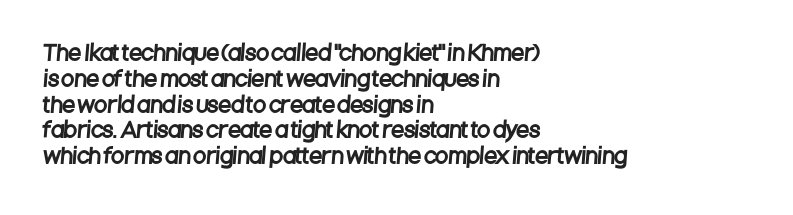
The image shows 21 px text type; set left-aligned, line spacing 1.23x, normal letter spacing, not underlined.
